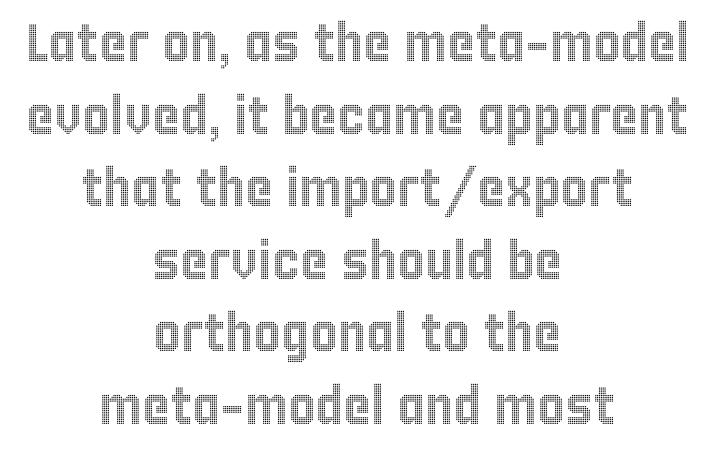
{"italic": "no", "width": "condensed", "x_height": "large", "monospaced": "no", "underline": "no", "align": "center", "line_spacing": "normal", "line_spacing_ratio": 1.37, "letter_spacing": "normal", "letter_spacing_em": 0.0, "glyph_px": 53}
